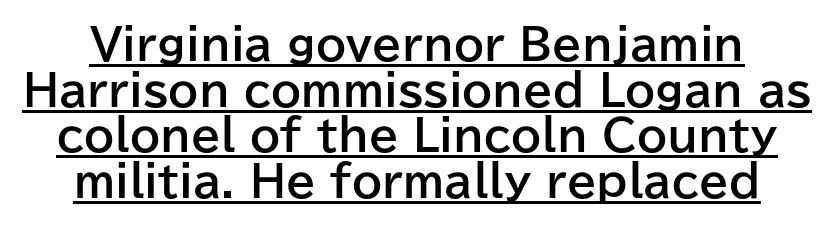
The image shows 43 px bold sans-serif type, upright; set tight line spacing (1.06x), normal letter spacing, underlined; low stroke contrast and a medium x-height.
